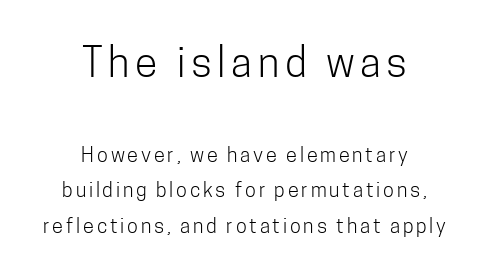
The image shows 41 px light, condensed sans-serif type, upright; set centered, line spacing 1.78x, not underlined; the first (top) block is 2.05x larger; low stroke contrast and a medium x-height.
